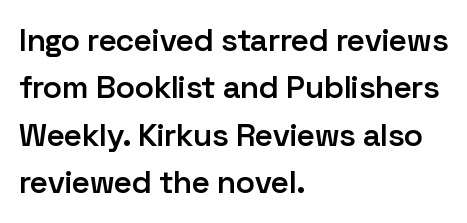
{"serif": "no", "italic": "no", "bold": "semi", "weight": "semibold", "width": "normal", "stroke_contrast": "low", "x_height": "medium", "monospaced": "no", "underline": "no", "align": "left", "line_spacing": "normal", "line_spacing_ratio": 1.48, "letter_spacing": "normal", "letter_spacing_em": 0.0, "glyph_px": 32}
